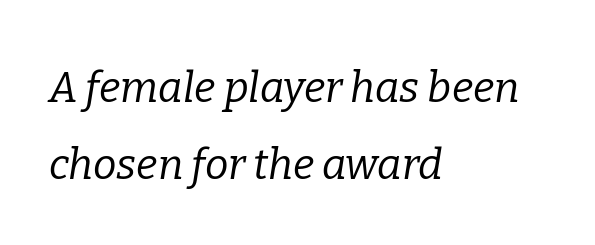
These lines stack with their left ends in a neat column. These lines are rendered in a variable-pitch font. Tracking value appears to be zero — textbook default spacing. Each stroke keeps to a modest, everyday thickness or less.
